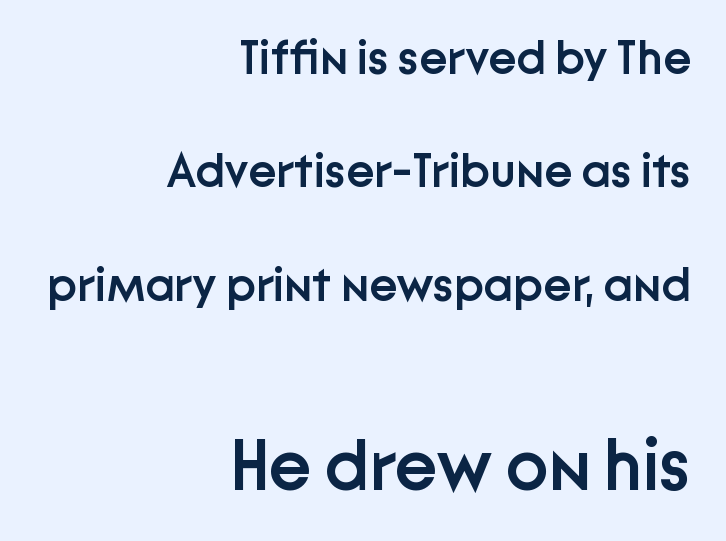
The image shows 72 px semibold sans-serif type, upright; set right-aligned, loose line spacing (2.36x), normal letter spacing, not underlined; the second (bottom) block is 1.5x larger; low stroke contrast and a medium x-height.
